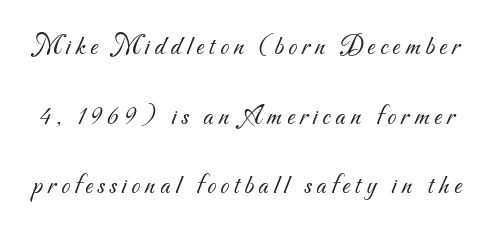
These lines stand farther apart than default settings would place them. The specimen omits any rule beneath the text block's lines. Note the varied advance widths — an 'i' is clearly narrower than an 'm'. Unlike a traditional serif, this face leaves its strokes unadorned.
